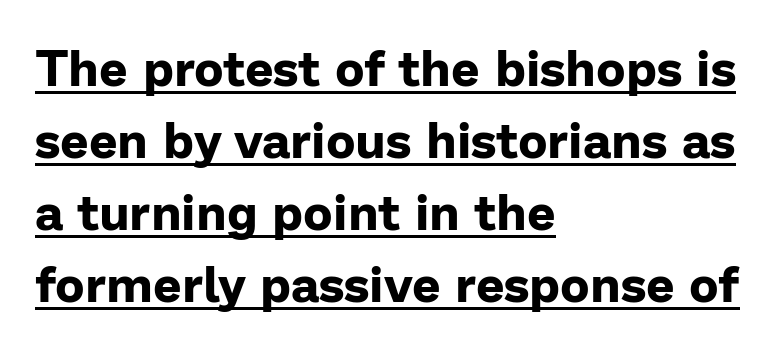
Ascenders rise straight up at ninety degrees. One-word summary of the alignment: left. The gaps between neighbouring characters are ordinary and unremarkable. Here the designer chose a conventional face with non-uniform glyph widths. I'd describe the lettering as bold — thick and assertive. The glyphs are accompanied by a horizontal stroke just below them.
